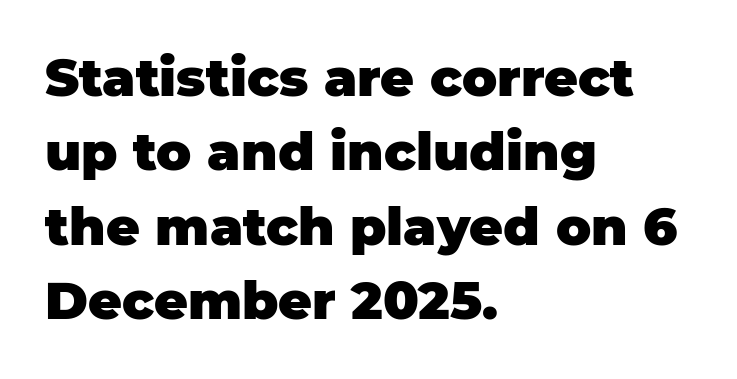
{"serif": "no", "italic": "no", "bold": "yes", "weight": "heavy", "width": "normal", "stroke_contrast": "low", "x_height": "large", "monospaced": "no", "underline": "no", "align": "left", "line_spacing": "normal", "line_spacing_ratio": 1.43, "letter_spacing": "normal", "letter_spacing_em": 0.0, "glyph_px": 52}
